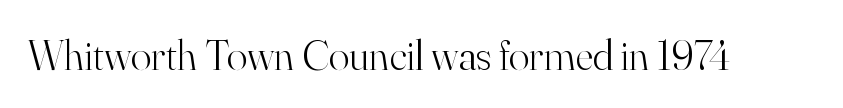
Each letter keeps its own natural width here, so spacing adapts to shape. These lines are composed in type with serifs. A quiet, ordinary-to-light weight characterises the typeface. A typesetter would call this zero additional tracking.
